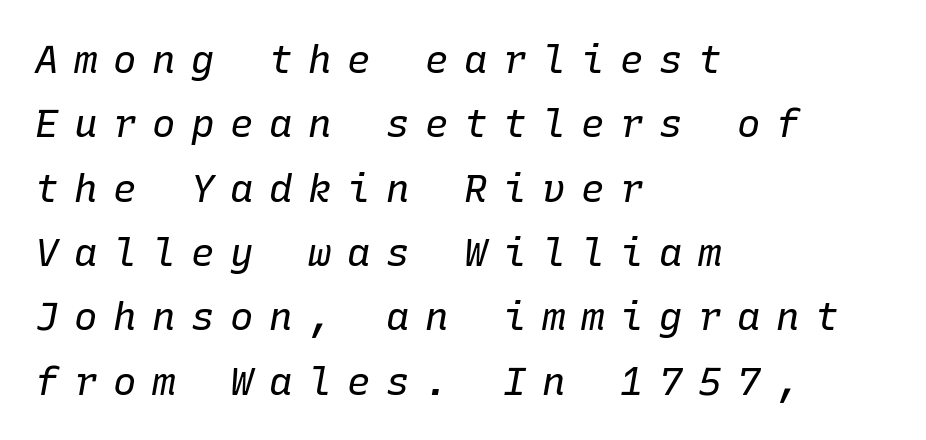
{"italic": "yes", "lean": "right", "slant_degrees": 10, "bold": "no", "weight": "regular", "width": "normal", "stroke_contrast": "low", "x_height": "medium", "monospaced": "yes", "underline": "no", "align": "left", "line_spacing": "normal", "line_spacing_ratio": 1.65, "letter_spacing": "wide", "letter_spacing_em": 0.4, "glyph_px": 39}
